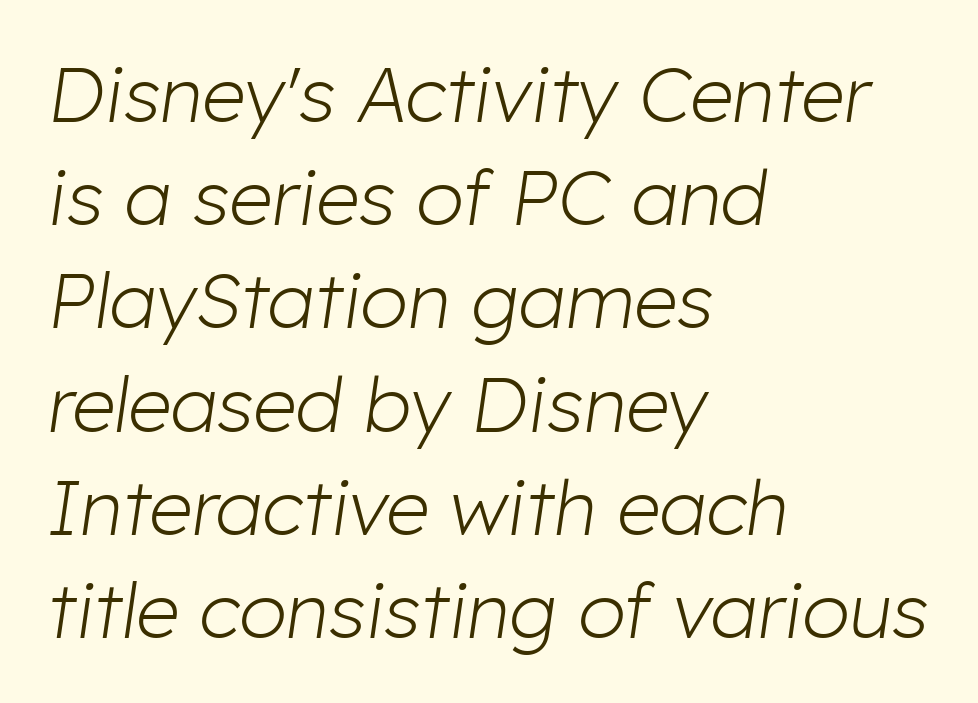
Is the type slanted? Yes — the strokes lean at a clear angle. The rows are spaced the way most documents space them. This rendering features lettering with no underline. Varying glyph widths throughout — classic text-font behaviour. Is this a heavy cut? Hardly; it is regular or lighter. All the whitespace from short lines collects on the right.
